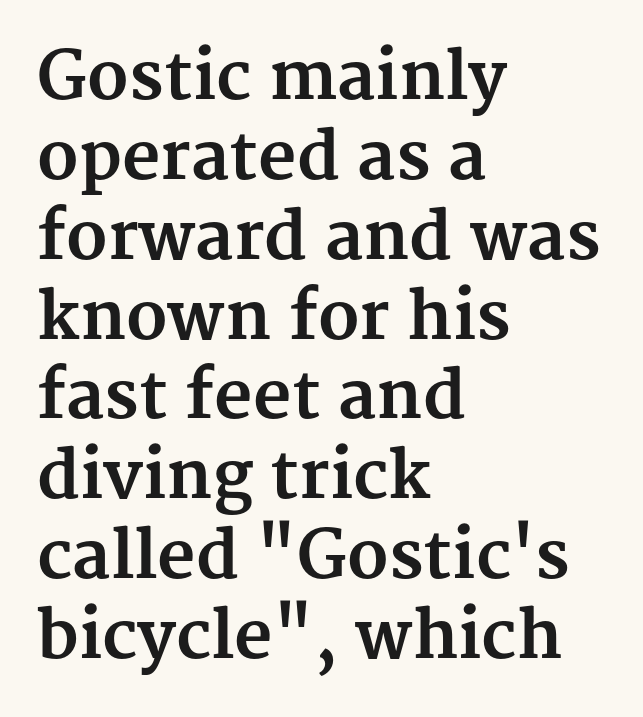
{"serif": "yes", "italic": "no", "bold": "yes", "weight": "bold", "width": "normal", "stroke_contrast": "medium", "x_height": "medium", "monospaced": "no", "underline": "no", "align": "left", "line_spacing_ratio": 1.21, "letter_spacing": "normal", "letter_spacing_em": 0.0, "glyph_px": 66}
